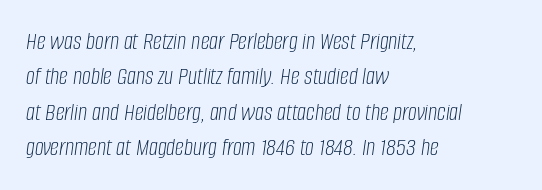
The image shows 25 px text type, italic (leaning right); set left-aligned, normal line spacing (1.42x), normal letter spacing, not underlined.
